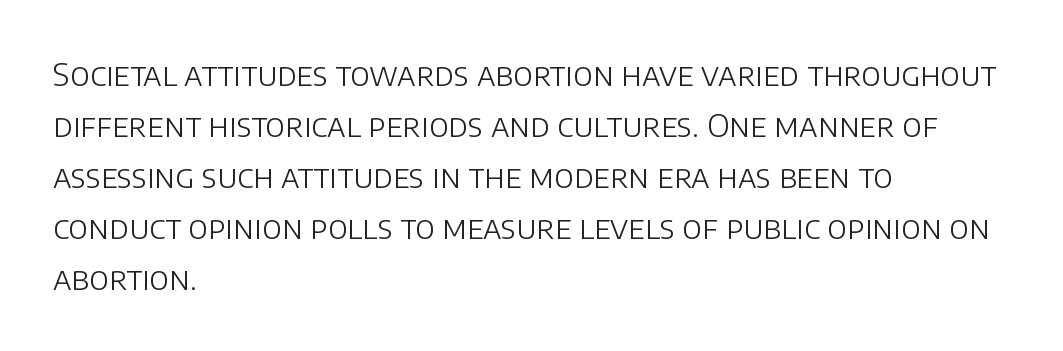
Every character sits straight up, as roman type does. Varying glyph widths throughout — classic text-font behaviour. No heavy texture on the line: the type isn't bold. Short note: letters normally spaced. What kind of face is this? One without serifs — a sans.
